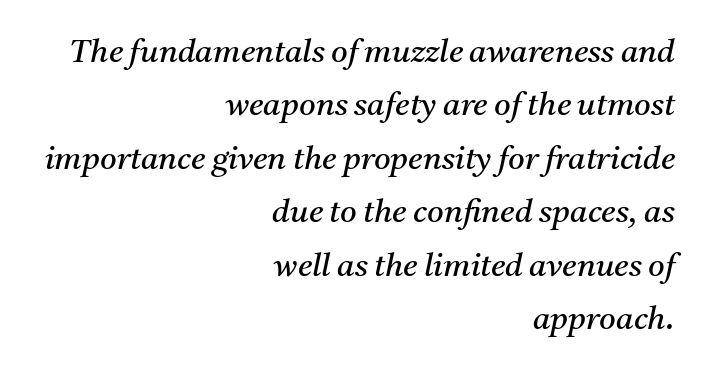
{"serif": "yes", "italic": "yes", "lean": "right", "slant_degrees": 11, "bold": "no", "weight": "regular", "width": "normal", "stroke_contrast": "medium", "x_height": "medium", "monospaced": "no", "underline": "no", "align": "right", "line_spacing": "normal", "line_spacing_ratio": 1.67, "letter_spacing": "normal", "letter_spacing_em": 0.0, "glyph_px": 32}
